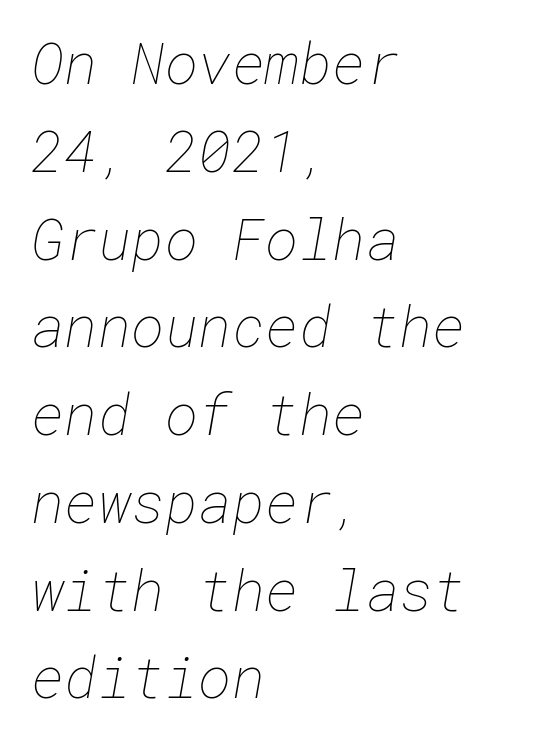
Q: Is the text bold? A: No.
Q: Is the text underlined? A: No.
Q: How is the paragraph aligned? A: Left-aligned.
Q: Is the spacing between letters normal or unusually wide? A: Normal.
Q: Is the spacing between lines tight, normal or loose? A: Normal.
Q: Width (condensed, normal, or wide)? A: Normal.
Q: Stroke contrast? A: Low.
Q: x-height? A: Medium.
